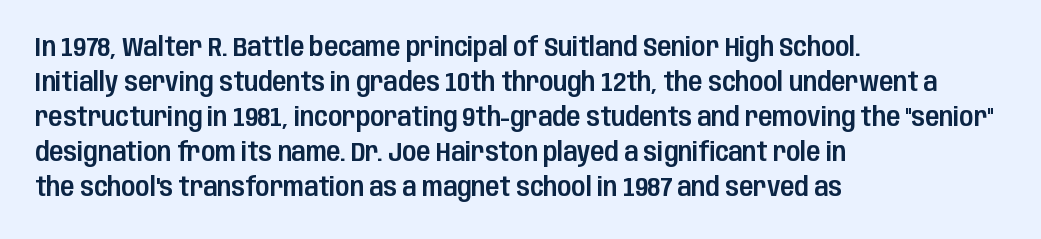
Q: Is the text italic (slanted)? A: No, it is upright.
Q: Is the text underlined? A: No.
Q: How is the paragraph aligned? A: Left-aligned.
Q: Is the spacing between letters normal or unusually wide? A: Normal.
Q: Is the spacing between lines tight, normal or loose? A: Normal.
